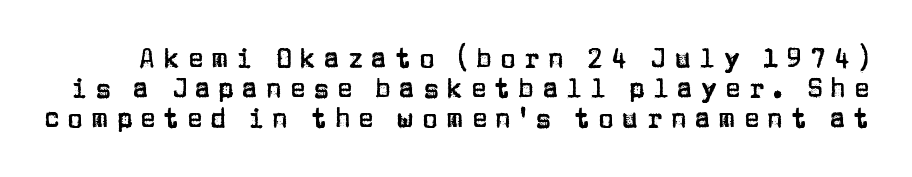
{"italic": "no", "underline": "no", "line_spacing": "tight", "line_spacing_ratio": 1.15, "letter_spacing": "wide", "letter_spacing_em": 0.31, "glyph_px": 26}
